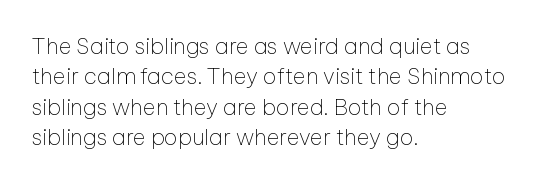
A quiet, ordinary-to-light weight characterises the typeface. The text block is weighted toward the left margin, trailing off unevenly rightward. This rendering leaves character spacing at its baseline value. Characters remain perfectly vertical along every line. The strip under each line holds only bare page.
